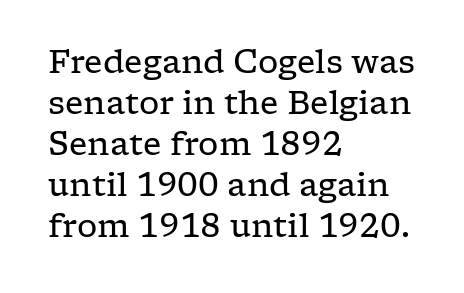
{"serif": "yes", "italic": "no", "bold": "no", "weight": "regular", "width": "wide", "stroke_contrast": "low", "x_height": "medium", "monospaced": "no", "underline": "no", "align": "left", "line_spacing": "normal", "line_spacing_ratio": 1.28, "letter_spacing": "normal", "letter_spacing_em": 0.0, "glyph_px": 32}
